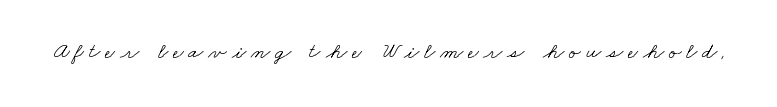
{"bold": "no", "underline": "no", "letter_spacing": "wide", "letter_spacing_em": 0.22, "glyph_px": 22}
